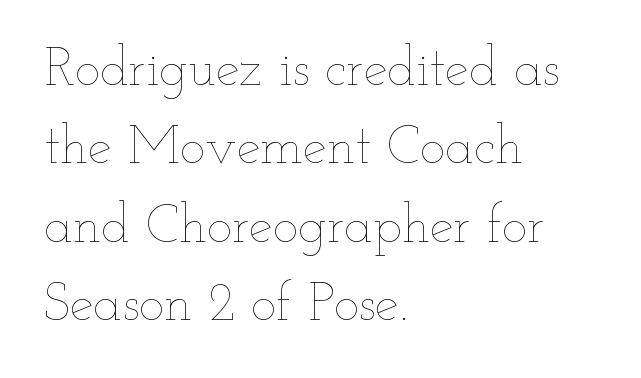
The image shows 54 px thin, wide type, upright; set left-aligned, normal line spacing (1.45x), normal letter spacing, not underlined; low stroke contrast and a small x-height.
